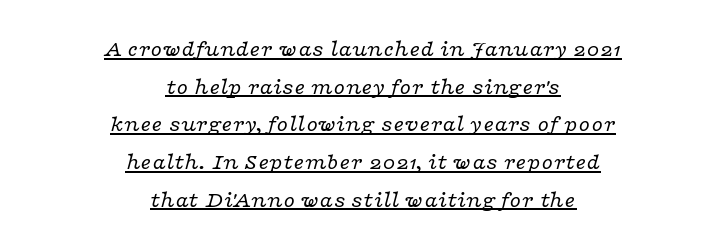
Every character sits at an angle, as italics do. The weight would be labelled regular, book, light, or lighter still. Students, note that the glyphs here touch the page at normal intervals. The face used here appears with an underline applied. Notice how the passage keeps no hard edge, just a central spine. Compared with typical paragraphs, the rows here are spaced about the same.
